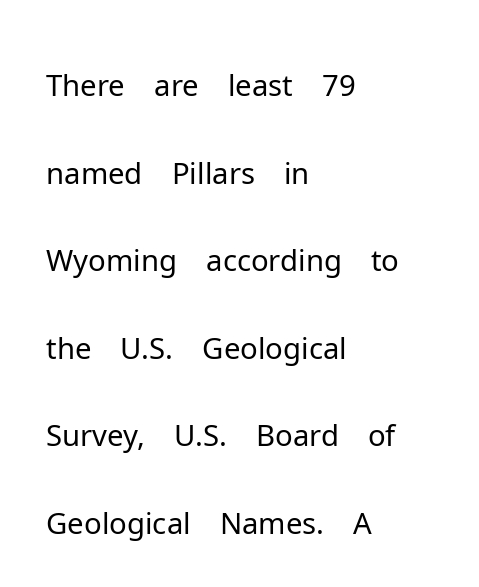
Q: Is the text bold? A: No.
Q: Is the text italic (slanted)? A: No, it is upright.
Q: Is the typeface a serif or a sans-serif typeface? A: Sans-serif.
Q: Is the text underlined? A: No.
Q: How is the paragraph aligned? A: Left-aligned.
Q: Is the spacing between letters normal or unusually wide? A: Normal.
Q: Is the spacing between lines tight, normal or loose? A: Normal.
Q: Width (condensed, normal, or wide)? A: Normal.
Q: Stroke contrast? A: Low.
Q: x-height? A: Medium.
Q: Monospaced? A: No.
